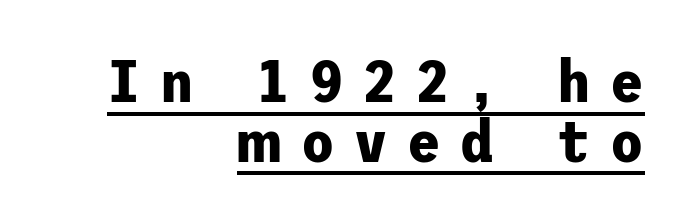
Q: Is the text bold? A: Yes.
Q: Is the text italic (slanted)? A: No, it is upright.
Q: Is the typeface a serif or a sans-serif typeface? A: Sans-serif.
Q: Is the text underlined? A: Yes.
Q: How is the paragraph aligned? A: Right-aligned.
Q: Is the spacing between letters normal or unusually wide? A: Unusually wide.
Q: Is the spacing between lines tight, normal or loose? A: Tight.
Q: Width (condensed, normal, or wide)? A: Normal.
Q: Stroke contrast? A: Low.
Q: x-height? A: Medium.
